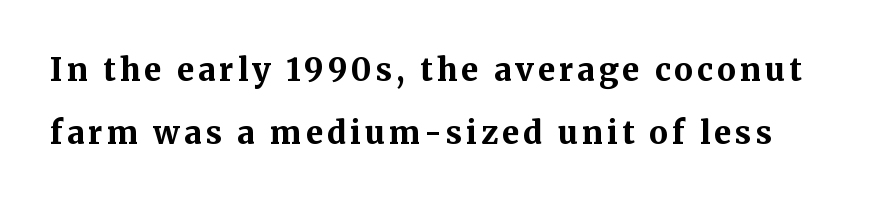
Q: Is the text bold? A: Yes.
Q: Is the text italic (slanted)? A: No, it is upright.
Q: Is the typeface a serif or a sans-serif typeface? A: Serif.
Q: Is the text underlined? A: No.
Q: Is the spacing between lines tight, normal or loose? A: Loose.
Q: Width (condensed, normal, or wide)? A: Normal.
Q: Stroke contrast? A: Medium.
Q: x-height? A: Medium.
Q: Monospaced? A: No.
